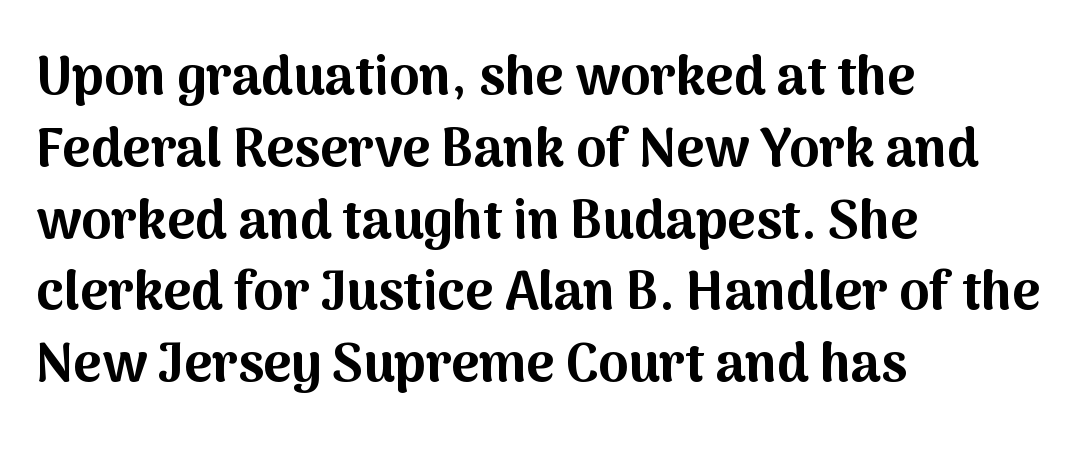
The rows are spaced the way most documents space them. The font family rendered here belongs to the sans-serif group. Each word holds together tightly as a unit, with standard inter-letter gaps. Designer's note — italics off, roman on. Proportional: the letters do not fall into vertical columns. Emphasis by weight is at full strength: bold.
